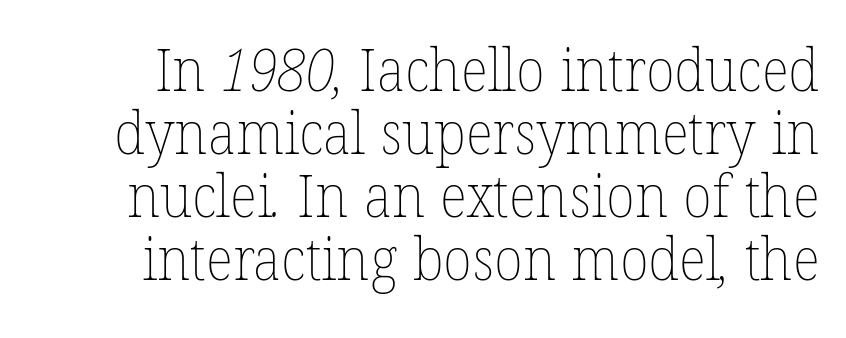
Q: Is the text bold? A: No.
Q: Is the text underlined? A: No.
Q: Is the spacing between letters normal or unusually wide? A: Normal.
Q: Is the spacing between lines tight, normal or loose? A: Tight.
Q: Width (condensed, normal, or wide)? A: Normal.
Q: Stroke contrast? A: Low.
Q: x-height? A: Medium.
Q: Monospaced? A: No.
